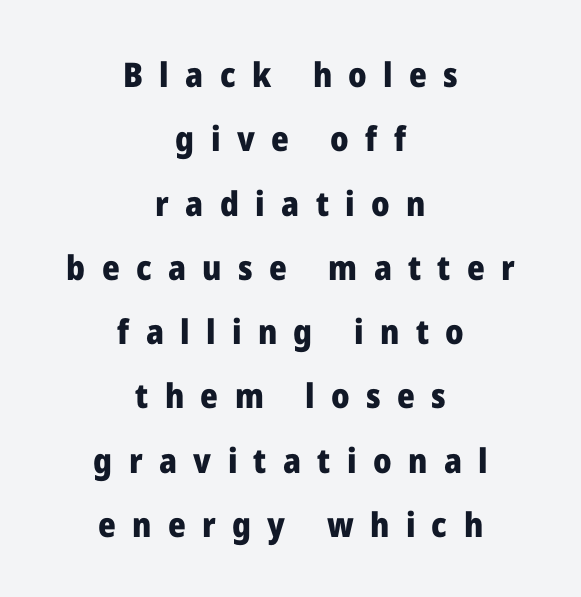
The type sits square on the baseline with zero lean. Letterform terminals end flat and unadorned throughout the passage. Do the characters align in a grid? No, the font is proportional. Underlining? Definitely not there. Pretty heavy lettering here — definitely bold. This sample is center-justified, so both line endings float freely.
